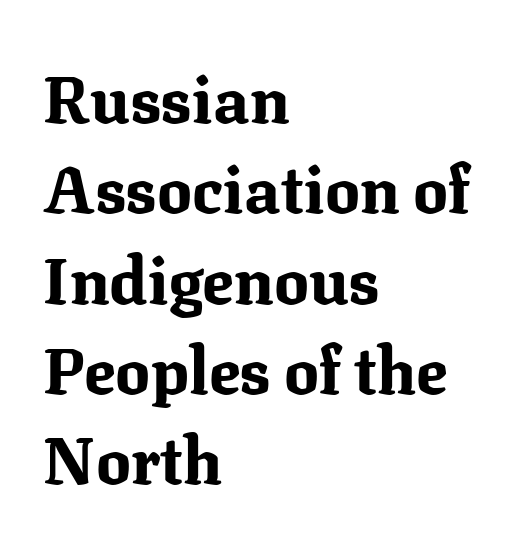
Q: Is the text bold? A: Yes.
Q: Is the text italic (slanted)? A: No, it is upright.
Q: Is the typeface a serif or a sans-serif typeface? A: Serif.
Q: Is the text underlined? A: No.
Q: How is the paragraph aligned? A: Left-aligned.
Q: Is the spacing between letters normal or unusually wide? A: Normal.
Q: Is the spacing between lines tight, normal or loose? A: Normal.
Q: Width (condensed, normal, or wide)? A: Normal.
Q: Stroke contrast? A: Medium.
Q: x-height? A: Medium.
Q: Monospaced? A: No.
